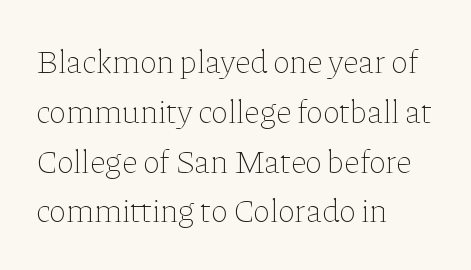
The image shows 33 px thin type, upright; set left-aligned, normal line spacing (1.51x), normal letter spacing, not underlined; low stroke contrast and a medium x-height.
